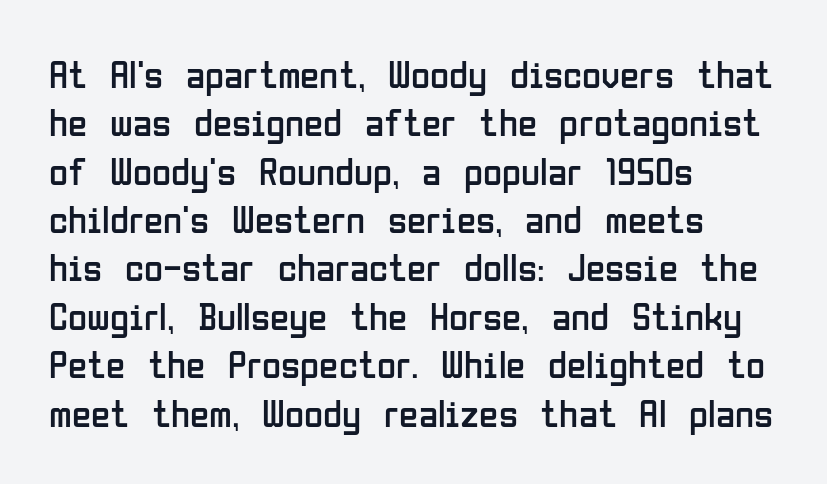
Q: Is the text bold? A: No.
Q: Is the text italic (slanted)? A: No, it is upright.
Q: Is the typeface a serif or a sans-serif typeface? A: Sans-serif.
Q: Is the text underlined? A: No.
Q: How is the paragraph aligned? A: Left-aligned.
Q: Is the spacing between letters normal or unusually wide? A: Normal.
Q: Width (condensed, normal, or wide)? A: Condensed.
Q: Stroke contrast? A: Low.
Q: x-height? A: Medium.
Q: Monospaced? A: No.
